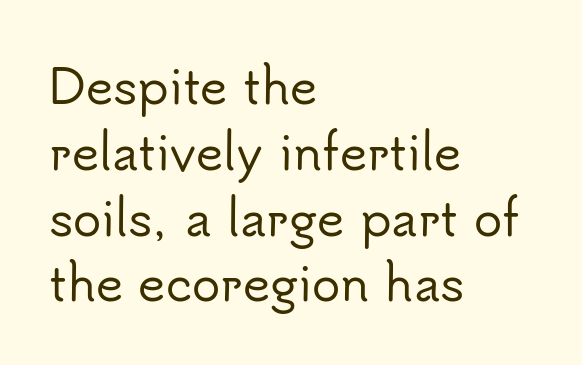
{"serif": "no", "italic": "no", "width": "normal", "stroke_contrast": "low", "x_height": "small", "monospaced": "no", "underline": "no", "align": "left", "line_spacing": "normal", "line_spacing_ratio": 1.4, "letter_spacing": "normal", "letter_spacing_em": 0.0, "glyph_px": 47}
